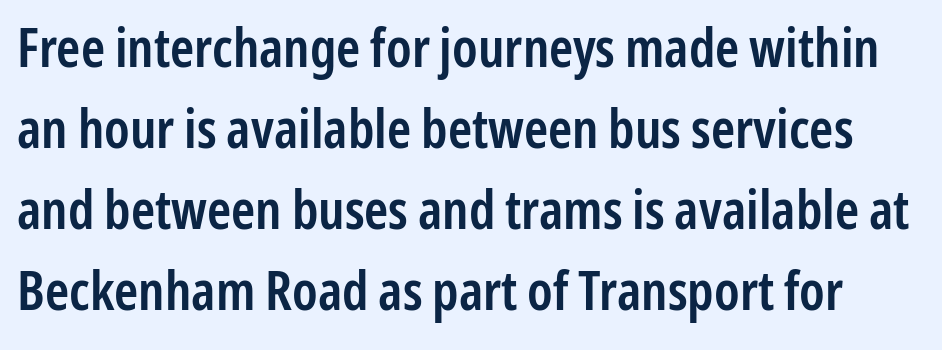
Q: Is the text bold? A: Semi-bold.
Q: Is the text italic (slanted)? A: No, it is upright.
Q: Is the typeface a serif or a sans-serif typeface? A: Sans-serif.
Q: Is the text underlined? A: No.
Q: Is the spacing between letters normal or unusually wide? A: Normal.
Q: Is the spacing between lines tight, normal or loose? A: Normal.
Q: Width (condensed, normal, or wide)? A: Condensed.
Q: Stroke contrast? A: Low.
Q: x-height? A: Medium.
Q: Monospaced? A: No.
